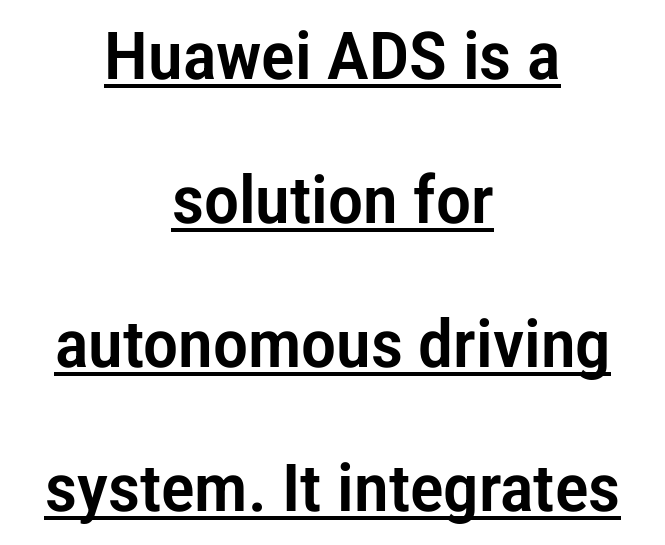
The image shows 66 px condensed sans-serif type, upright; set centered, loose line spacing (2.18x), normal letter spacing, underlined; low stroke contrast and a medium x-height.
